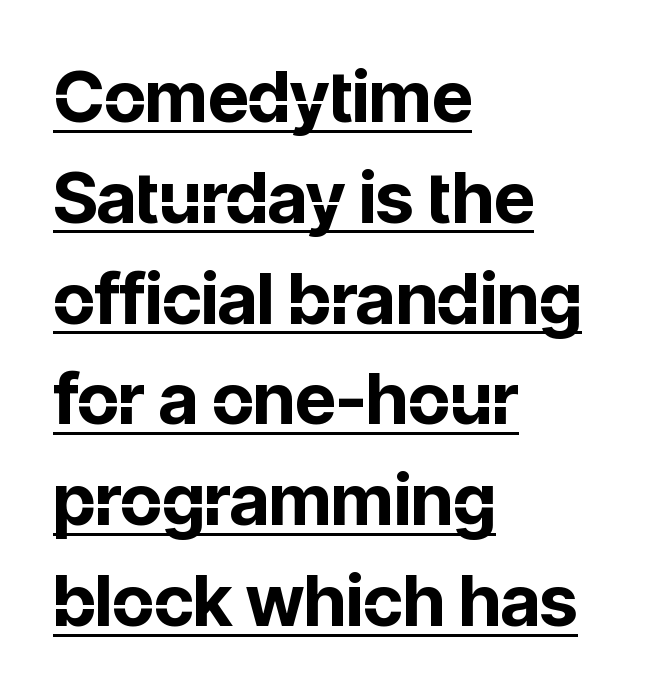
{"serif": "no", "italic": "no", "bold": "yes", "weight": "bold", "width": "normal", "stroke_contrast": "low", "x_height": "medium", "monospaced": "no", "underline": "yes", "align": "left", "line_spacing": "normal", "line_spacing_ratio": 1.42, "letter_spacing": "normal", "letter_spacing_em": 0.0, "glyph_px": 71}
